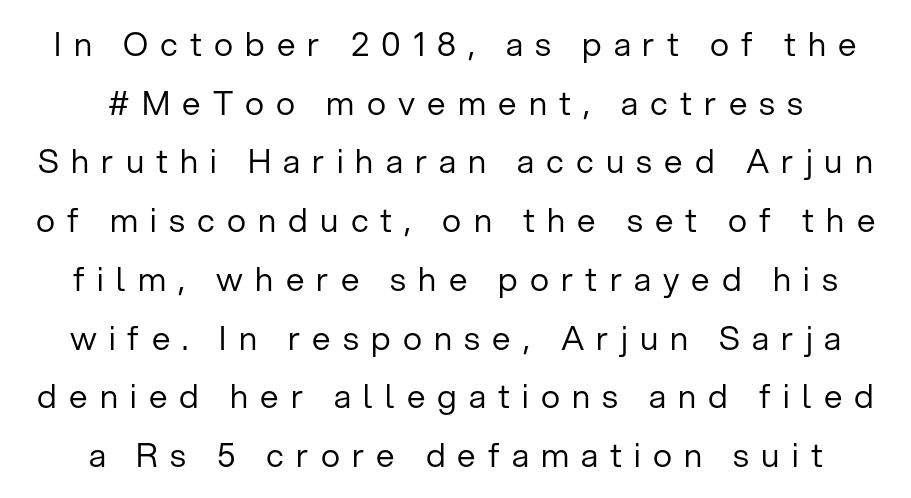
This rendering widens character spacing well past its baseline value. The face used here is a sans, in the tradition of grotesques and geometrics. Vertical strokes here are truly vertical. Is the stroke heavy? The answer is a plain regular-or-lighter. Leftover space on each line is divided equally before and after the words.
